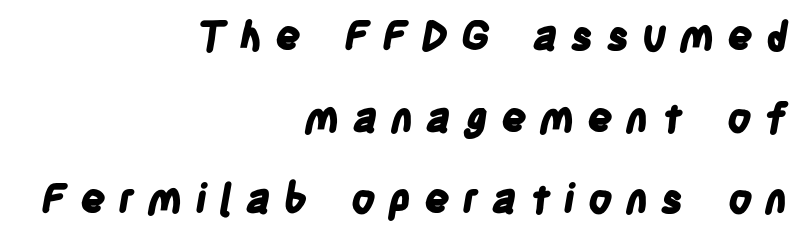
{"serif": "no", "bold": "yes", "weight": "bold", "width": "condensed", "stroke_contrast": "low", "x_height": "large", "monospaced": "no", "underline": "no", "align": "right", "line_spacing": "loose", "line_spacing_ratio": 2.04, "letter_spacing": "wide", "letter_spacing_em": 0.32, "glyph_px": 40}
